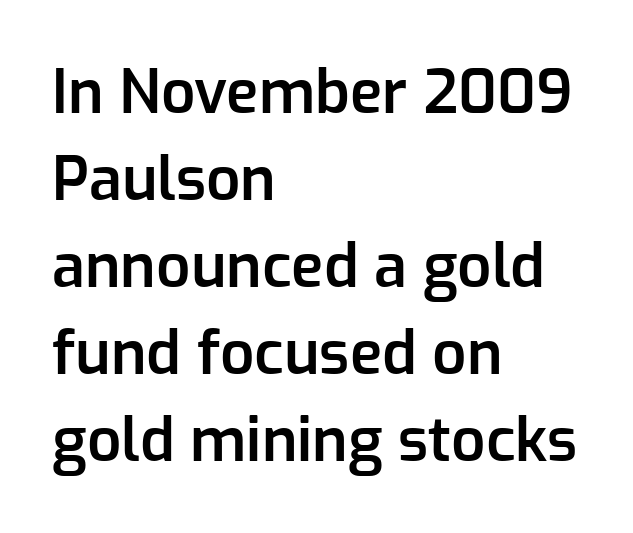
Q: Is the text bold? A: Semi-bold.
Q: Is the text italic (slanted)? A: No, it is upright.
Q: Is the typeface a serif or a sans-serif typeface? A: Sans-serif.
Q: Is the text underlined? A: No.
Q: How is the paragraph aligned? A: Left-aligned.
Q: Is the spacing between letters normal or unusually wide? A: Normal.
Q: Is the spacing between lines tight, normal or loose? A: Normal.
Q: Width (condensed, normal, or wide)? A: Normal.
Q: Stroke contrast? A: Low.
Q: x-height? A: Medium.
Q: Monospaced? A: No.
